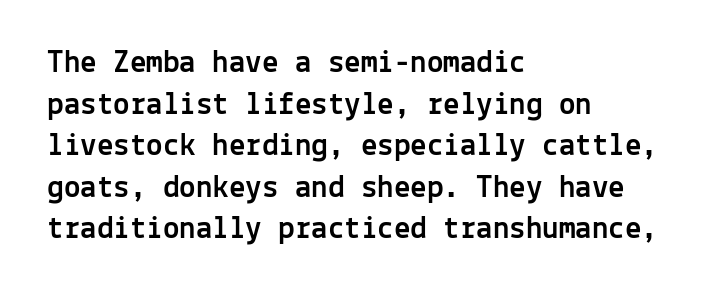
Q: Is the text italic (slanted)? A: No, it is upright.
Q: Is the typeface a serif or a sans-serif typeface? A: Sans-serif.
Q: Is the text underlined? A: No.
Q: How is the paragraph aligned? A: Left-aligned.
Q: Is the spacing between letters normal or unusually wide? A: Normal.
Q: Is the spacing between lines tight, normal or loose? A: Normal.
Q: Width (condensed, normal, or wide)? A: Normal.
Q: x-height? A: Medium.
Q: Monospaced? A: Yes.
